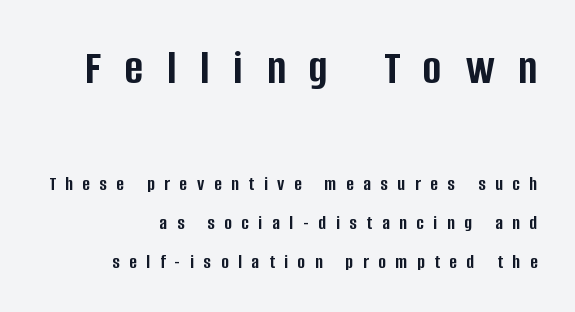
{"serif": "no", "italic": "no", "bold": "yes", "weight": "semibold", "width": "condensed", "stroke_contrast": "low", "x_height": "large", "monospaced": "no", "underline": "no", "align": "right", "line_spacing": "loose", "line_spacing_ratio": 1.94, "letter_spacing": "wide", "letter_spacing_em": 0.49, "larger_block": "first", "size_ratio": 2.45, "glyph_px": 49}
